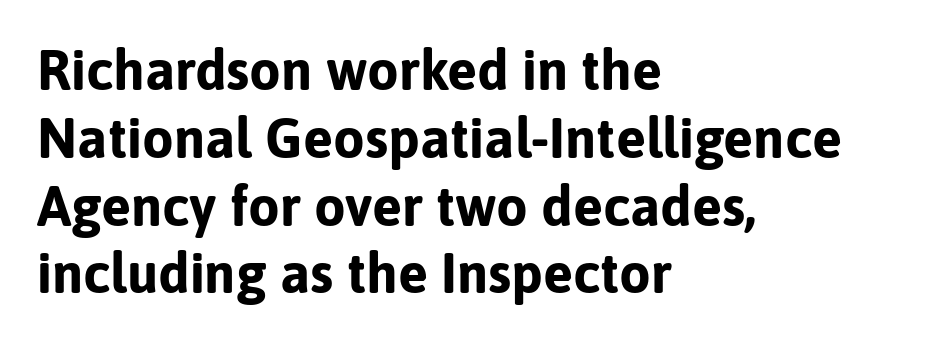
The image shows 56 px bold sans-serif type, upright; set left-aligned, line spacing 1.21x, normal letter spacing, not underlined; low stroke contrast and a medium x-height.
